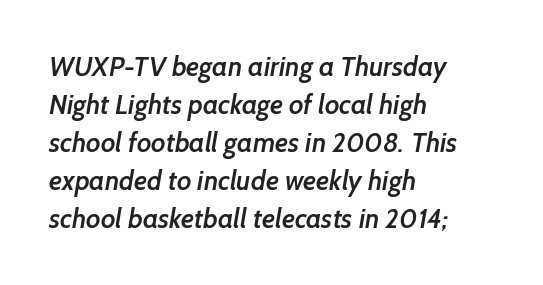
Q: Is the text bold? A: Semi-bold.
Q: Is the text underlined? A: No.
Q: How is the paragraph aligned? A: Left-aligned.
Q: Is the spacing between letters normal or unusually wide? A: Normal.
Q: Is the spacing between lines tight, normal or loose? A: Normal.
